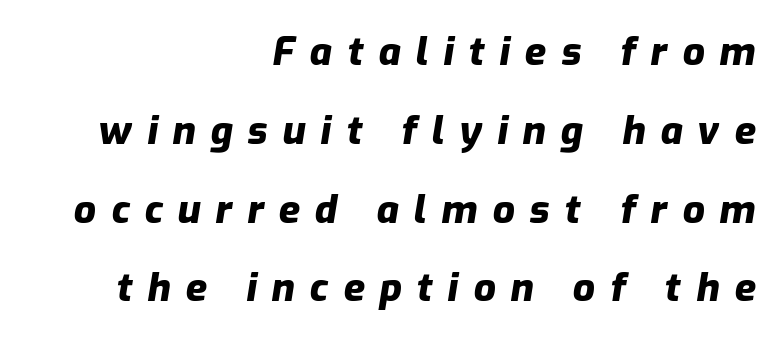
Q: Is the text bold? A: Yes.
Q: Is the text italic (slanted)? A: Yes, it leans right by about 9 degrees.
Q: Is the text underlined? A: No.
Q: How is the paragraph aligned? A: Right-aligned.
Q: Is the spacing between letters normal or unusually wide? A: Unusually wide.
Q: Is the spacing between lines tight, normal or loose? A: Loose.
Q: Width (condensed, normal, or wide)? A: Normal.
Q: Stroke contrast? A: Low.
Q: x-height? A: Medium.
Q: Monospaced? A: No.
